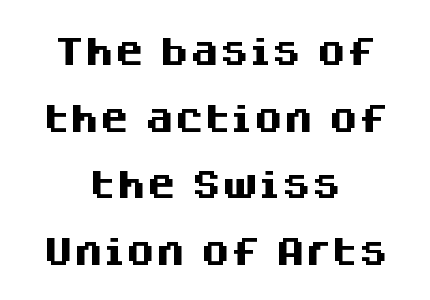
The image shows 30 px heavy sans-serif type, upright; set centered, loose line spacing (2.22x), normal letter spacing, not underlined; medium stroke contrast and a large x-height.
